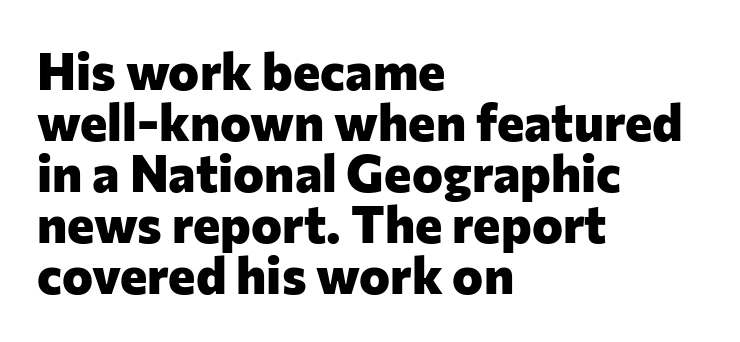
The image shows 52 px heavy sans-serif type, upright; set left-aligned, tight line spacing (0.98x), normal letter spacing, not underlined; low stroke contrast and a medium x-height.
